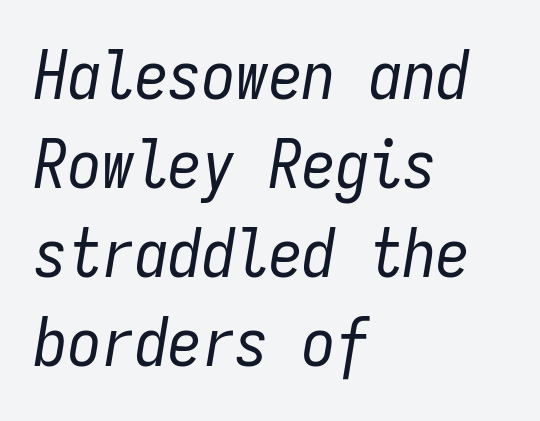
{"italic": "yes", "lean": "right", "slant_degrees": 9, "bold": "no", "weight": "regular", "width": "condensed", "stroke_contrast": "low", "x_height": "medium", "monospaced": "yes", "underline": "no", "align": "left", "line_spacing": "normal", "line_spacing_ratio": 1.33, "letter_spacing": "normal", "letter_spacing_em": 0.0, "glyph_px": 67}
